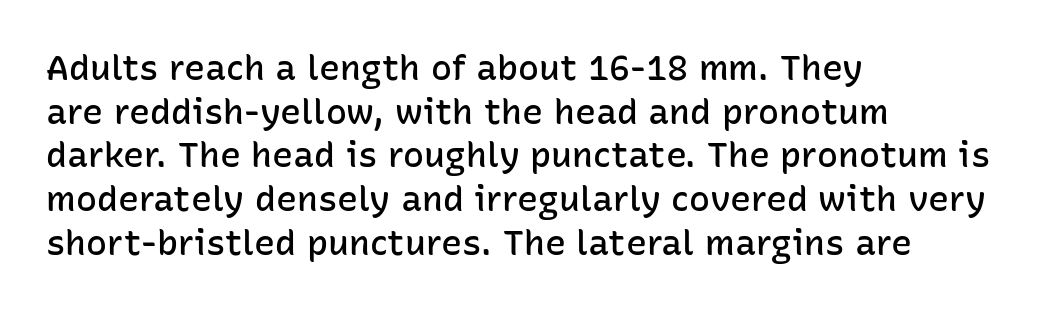
Q: Is the text bold? A: Semi-bold.
Q: Is the text italic (slanted)? A: No, it is upright.
Q: Is the typeface a serif or a sans-serif typeface? A: Sans-serif.
Q: Is the text underlined? A: No.
Q: How is the paragraph aligned? A: Left-aligned.
Q: Is the spacing between letters normal or unusually wide? A: Normal.
Q: Is the spacing between lines tight, normal or loose? A: Normal.
Q: Width (condensed, normal, or wide)? A: Normal.
Q: Stroke contrast? A: Low.
Q: x-height? A: Medium.
Q: Monospaced? A: No.
